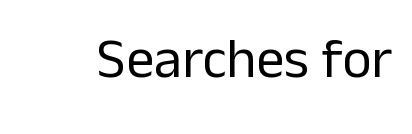
{"serif": "no", "italic": "no", "bold": "no", "weight": "regular", "width": "normal", "stroke_contrast": "low", "x_height": "medium", "monospaced": "no", "underline": "no", "letter_spacing": "normal", "letter_spacing_em": 0.0, "glyph_px": 56}
